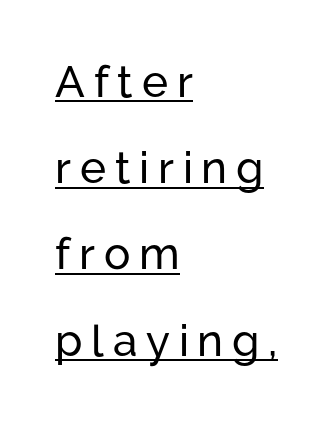
The image shows 44 px sans-serif type, upright; set left-aligned, loose line spacing (1.96x), unusually wide letter spacing (+0.2 em), underlined; low stroke contrast and a medium x-height.
